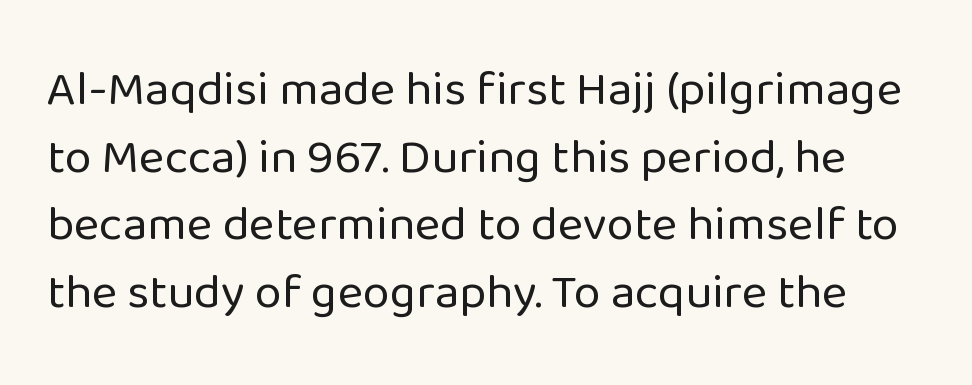
The image shows 49 px regular-weight sans-serif type, upright; set normal line spacing (1.38x), normal letter spacing, not underlined; low stroke contrast and a medium x-height.
